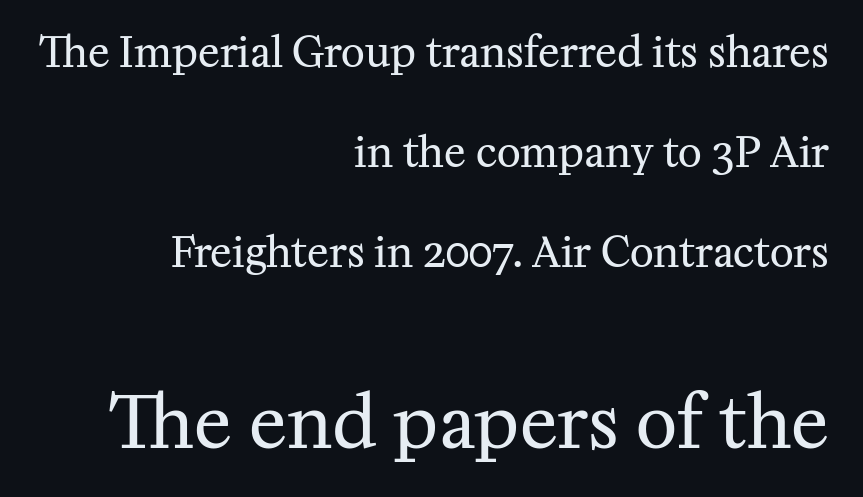
If you measured baseline to baseline, you'd find a long distance. Heft: none added — not bold. Here the designer chose a conventional face with non-uniform glyph widths. Two sizes are in play, and the larger belongs to the second block.
